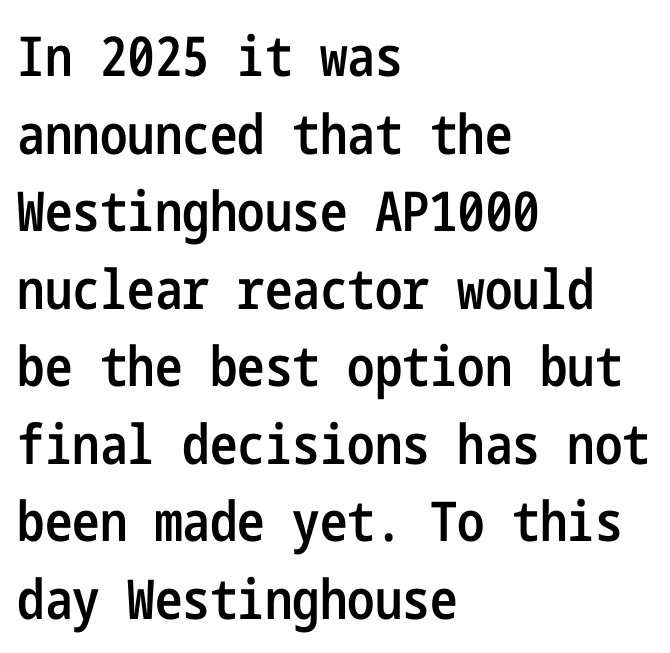
Line beginnings align vertically; line endings do not. The rendering uses a moderate line-height, typical for paragraphs. The words here are not underlined. Typesetter's note: demi weight, one step under bold. Tall strokes in this sample are plumb rather than angled.
